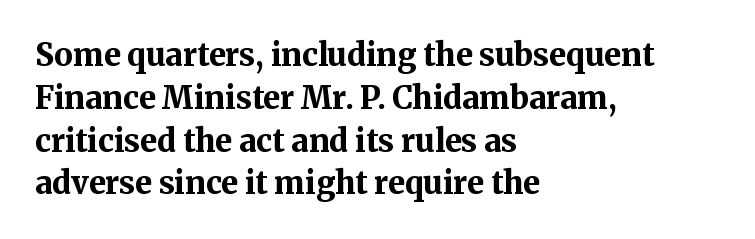
{"serif": "yes", "italic": "no", "bold": "yes", "weight": "bold", "width": "normal", "stroke_contrast": "medium", "x_height": "medium", "monospaced": "no", "underline": "no", "align": "left", "line_spacing": "normal", "line_spacing_ratio": 1.38, "letter_spacing": "normal", "letter_spacing_em": 0.0, "glyph_px": 31}
